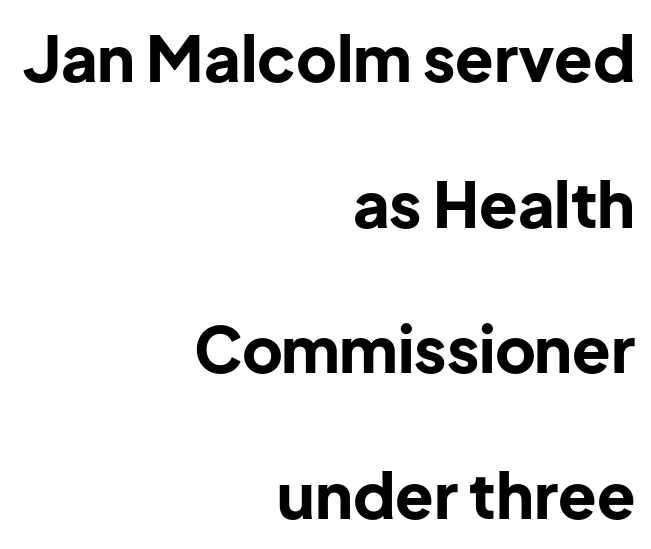
The image shows 63 px bold sans-serif type, upright; set right-aligned, loose line spacing (2.31x), normal letter spacing, not underlined; low stroke contrast and a medium x-height.
